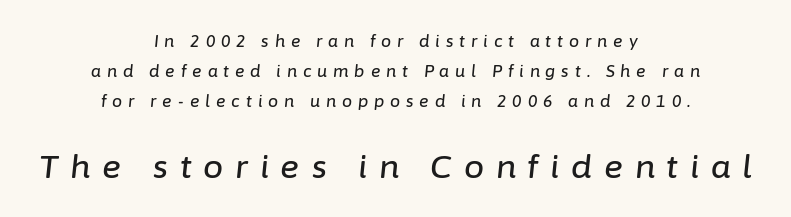
{"italic": "yes", "lean": "right", "slant_degrees": 6, "width": "normal", "stroke_contrast": "low", "x_height": "medium", "monospaced": "no", "underline": "no", "align": "center", "line_spacing_ratio": 1.88, "letter_spacing": "wide", "letter_spacing_em": 0.37, "larger_block": "second", "size_ratio": 2.0, "glyph_px": 32}
